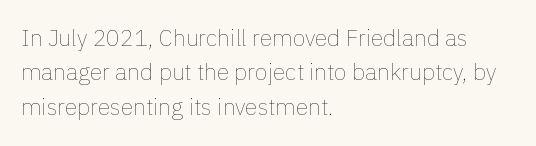
The image shows 23 px text type, upright; set left-aligned, normal line spacing (1.5x), normal letter spacing, not underlined.
